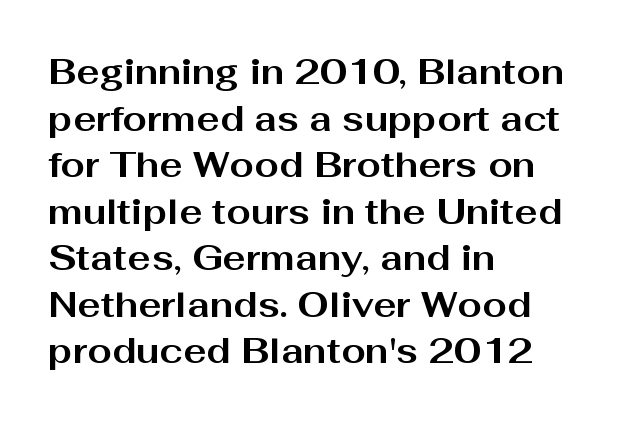
The image shows 35 px bold, wide sans-serif type, upright; set left-aligned, normal line spacing (1.33x), normal letter spacing, not underlined; medium stroke contrast and a medium x-height.
